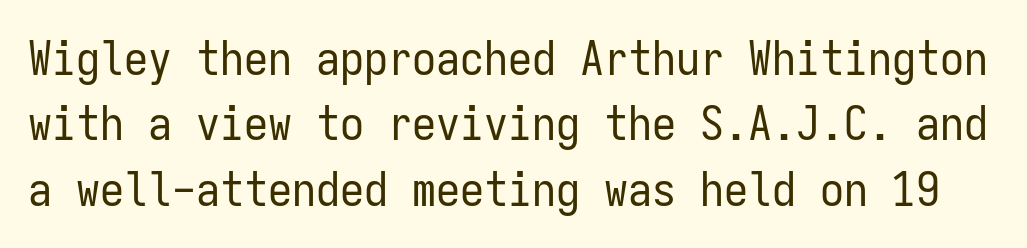
Q: Is the text bold? A: No.
Q: Is the text italic (slanted)? A: No, it is upright.
Q: Is the typeface a serif or a sans-serif typeface? A: Sans-serif.
Q: Is the text underlined? A: No.
Q: Is the spacing between letters normal or unusually wide? A: Normal.
Q: Is the spacing between lines tight, normal or loose? A: Normal.
Q: Width (condensed, normal, or wide)? A: Condensed.
Q: Stroke contrast? A: Low.
Q: x-height? A: Medium.
Q: Monospaced? A: Yes.
